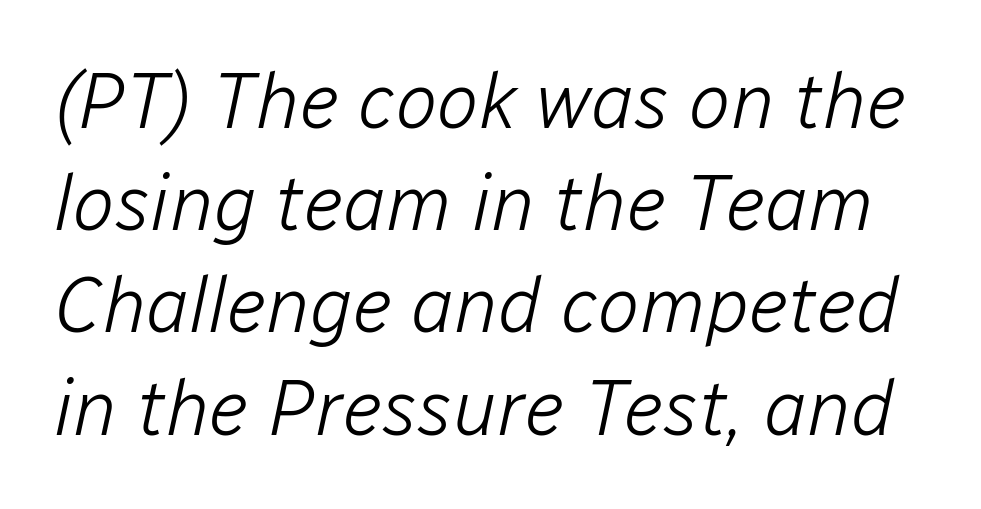
Looking at the ascenders, they clearly lean. A typesetter would call this proportional, since set widths differ per character. The font is comparable to plain body text, perhaps lighter. Horizontal bands of white between lines are of average thickness.
